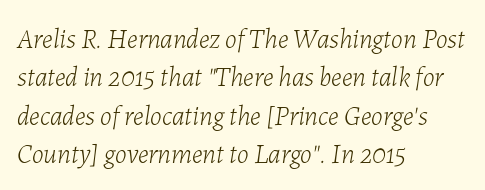
When letters slant like this, we call the style italic. Casual observation: everything's shoved over to the left. This sample keeps an unexceptional amount of space between lines. Unmarked baselines from the first word to the last.
